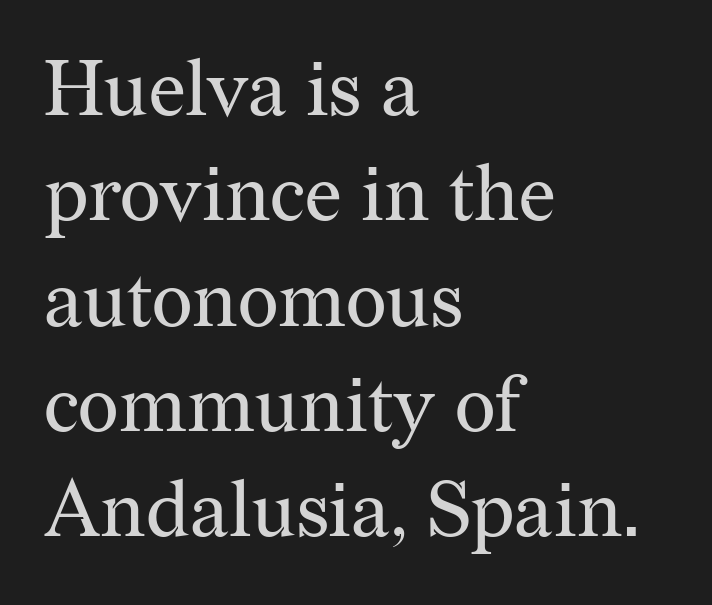
Q: Is the text bold? A: No.
Q: Is the text italic (slanted)? A: No, it is upright.
Q: Is the typeface a serif or a sans-serif typeface? A: Serif.
Q: Is the text underlined? A: No.
Q: How is the paragraph aligned? A: Left-aligned.
Q: Is the spacing between letters normal or unusually wide? A: Normal.
Q: Is the spacing between lines tight, normal or loose? A: Normal.
Q: Width (condensed, normal, or wide)? A: Normal.
Q: Stroke contrast? A: Medium.
Q: x-height? A: Medium.
Q: Monospaced? A: No.
